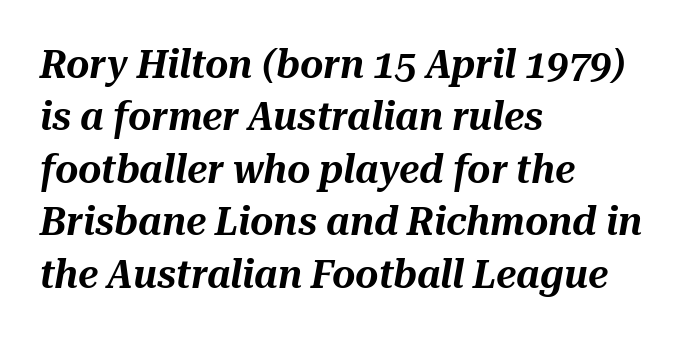
{"italic": "yes", "lean": "right", "slant_degrees": 10, "width": "normal", "stroke_contrast": "medium", "x_height": "medium", "monospaced": "no", "underline": "no", "align": "left", "line_spacing": "normal", "line_spacing_ratio": 1.31, "letter_spacing": "normal", "letter_spacing_em": 0.0, "glyph_px": 40}
